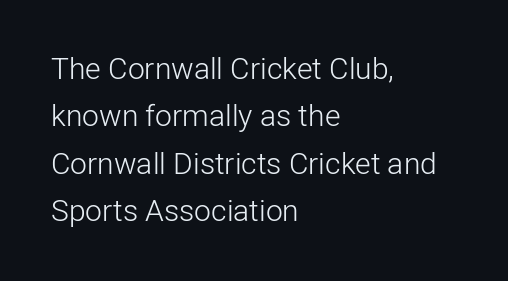
Q: Is the text bold? A: No.
Q: Is the text italic (slanted)? A: No, it is upright.
Q: Is the typeface a serif or a sans-serif typeface? A: Sans-serif.
Q: Is the text underlined? A: No.
Q: How is the paragraph aligned? A: Left-aligned.
Q: Is the spacing between letters normal or unusually wide? A: Normal.
Q: Is the spacing between lines tight, normal or loose? A: Normal.
Q: Width (condensed, normal, or wide)? A: Normal.
Q: Stroke contrast? A: Low.
Q: x-height? A: Medium.
Q: Monospaced? A: No.
